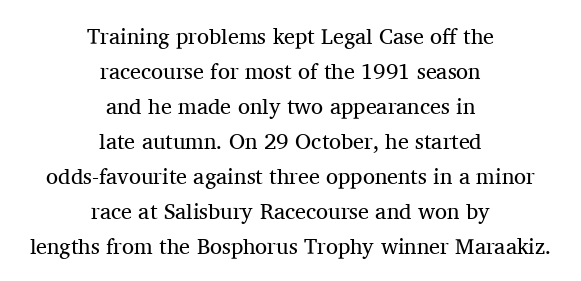
Nobody drew a line under any word here. Reading down the column, the eye jumps a familiar distance to each next line. The rendering positions every line midway between the sides. Stems and bowls with no extra thickness — not bold. Default kerning and tracking; the words read as compact shapes. Tall strokes in this sample are plumb rather than angled.
